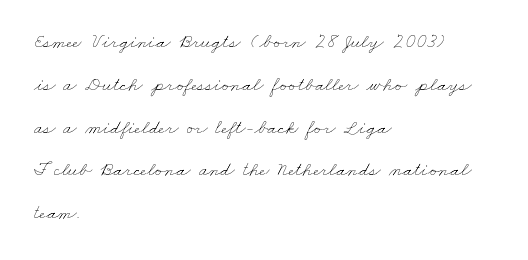
Stroke thickness stays within the range of a standard reading face or lighter. Rule under the text: the space is simply empty. Summary of vertical rhythm: relaxed, with wide interline spacing. Caption: standard tracking, unaltered. Casual observation: everything's shoved over to the left.
